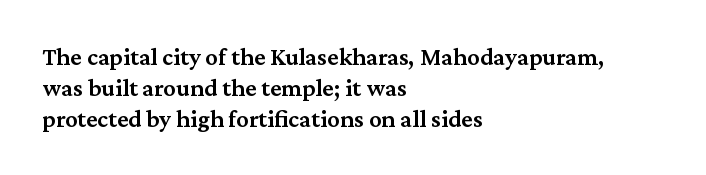
A classic flush-left, rag-right setting is used for this passage. The face used here is rendered with its standard letterfit. Decoration check: the copy has no underline. Caption: semibold face, moderately heavy strokes. Quick note: not italic, upright.
